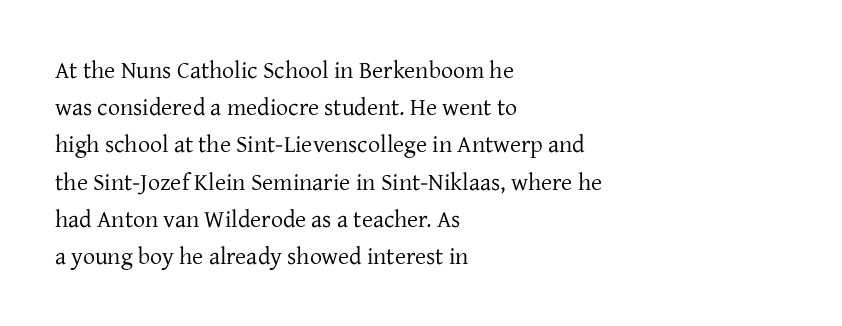
{"italic": "no", "bold": "no", "underline": "no", "align": "left", "line_spacing": "normal", "line_spacing_ratio": 1.55, "letter_spacing": "normal", "letter_spacing_em": 0.0, "glyph_px": 24}
